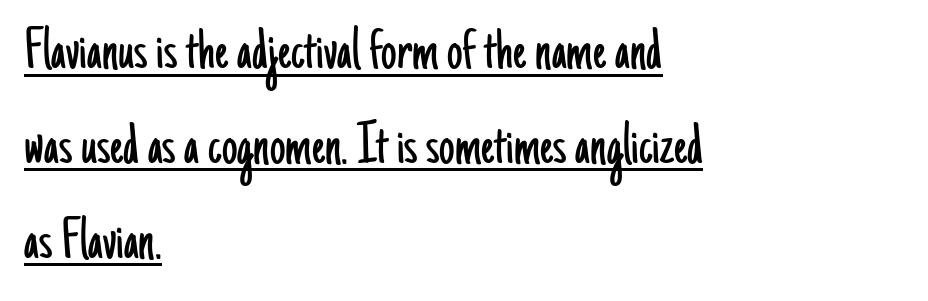
{"serif": "no", "italic": "no", "bold": "no", "weight": "light", "width": "condensed", "stroke_contrast": "low", "x_height": "small", "monospaced": "no", "underline": "yes", "align": "left", "line_spacing": "normal", "line_spacing_ratio": 1.53, "letter_spacing": "normal", "letter_spacing_em": 0.0, "glyph_px": 62}
